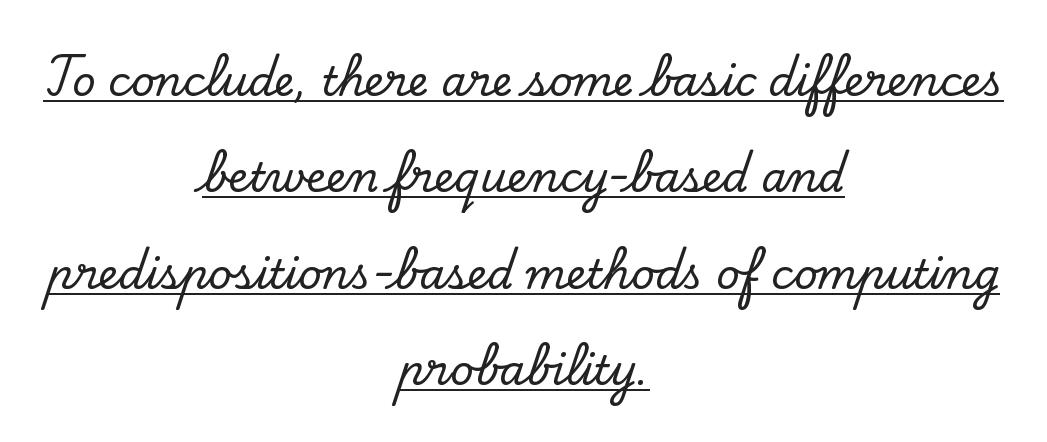
{"serif": "yes", "width": "normal", "stroke_contrast": "low", "x_height": "small", "monospaced": "no", "underline": "yes", "align": "center", "line_spacing": "loose", "line_spacing_ratio": 2.35, "letter_spacing": "normal", "letter_spacing_em": 0.0, "glyph_px": 41}
